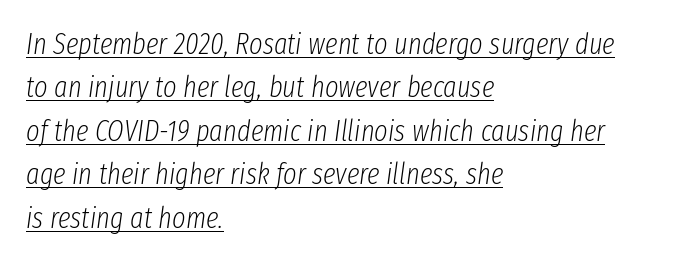
The image shows 29 px light, condensed type, italic (leaning right); set left-aligned, normal line spacing (1.5x), normal letter spacing, underlined; low stroke contrast and a medium x-height.
